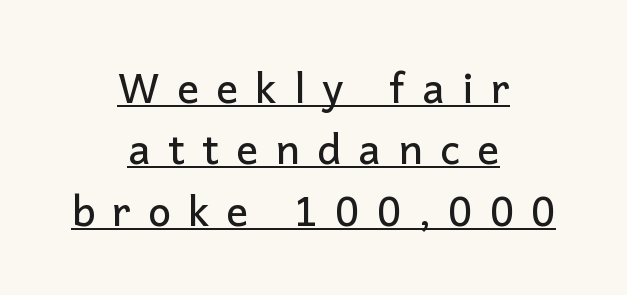
{"serif": "no", "italic": "no", "width": "normal", "stroke_contrast": "low", "x_height": "medium", "monospaced": "no", "underline": "yes", "align": "center", "line_spacing": "normal", "line_spacing_ratio": 1.5, "letter_spacing": "wide", "letter_spacing_em": 0.42, "glyph_px": 41}
